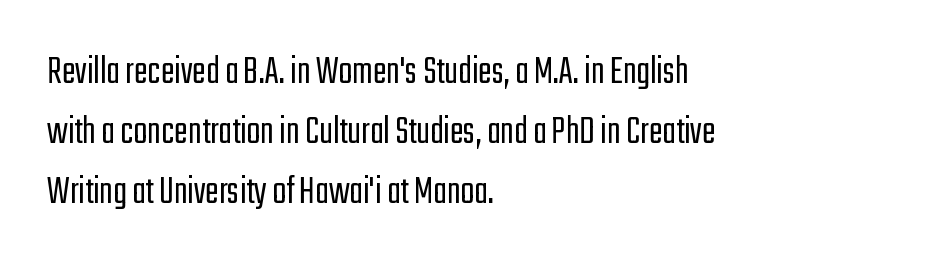
The image shows 41 px light, condensed sans-serif type, upright; set left-aligned, normal line spacing (1.46x), normal letter spacing, not underlined; low stroke contrast and a medium x-height.
